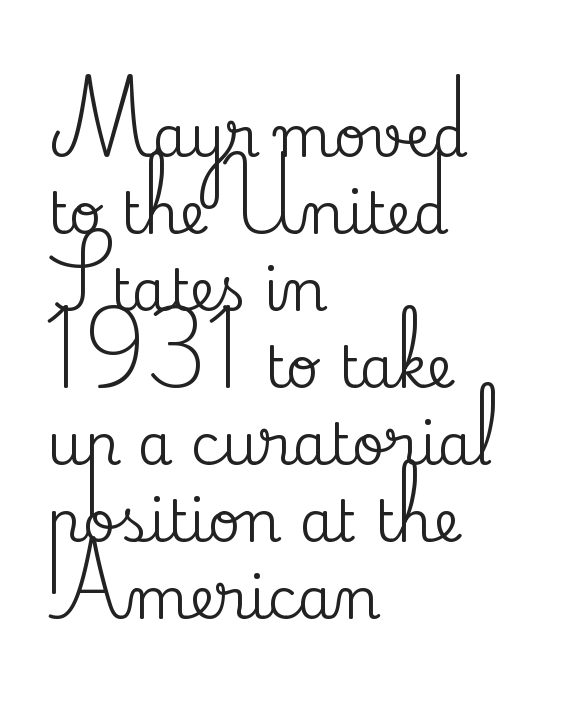
The image shows 57 px serif type, upright; set left-aligned, normal line spacing (1.35x), normal letter spacing, not underlined; medium stroke contrast and a small x-height.
